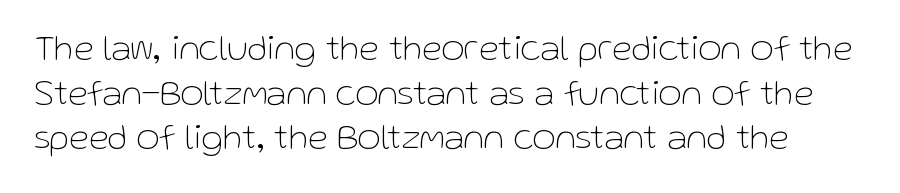
Letter spacing: default. Any mark beneath the type? The region is blank. On a weight scale, this lands at 450 or below. The rendering uses natural spacing where letterforms have individual widths.
